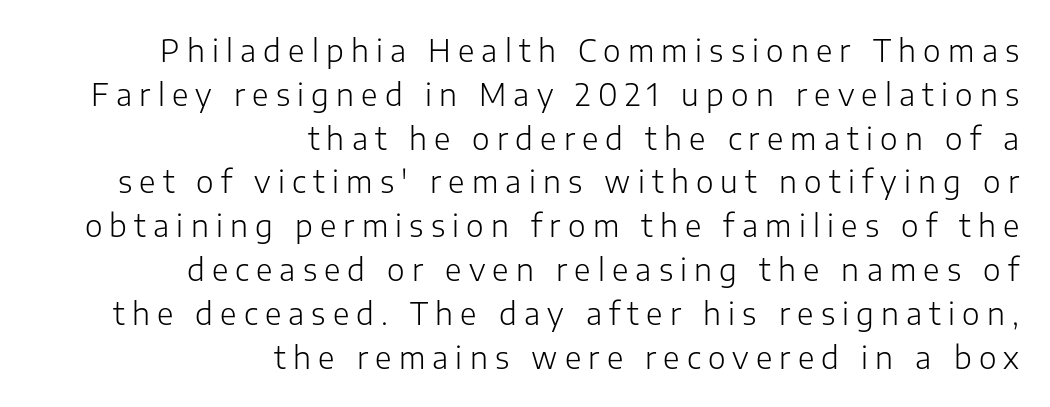
The image shows 30 px light sans-serif type, upright; set right-aligned, normal line spacing (1.46x), unusually wide letter spacing (+0.24 em), not underlined; low stroke contrast and a medium x-height.
